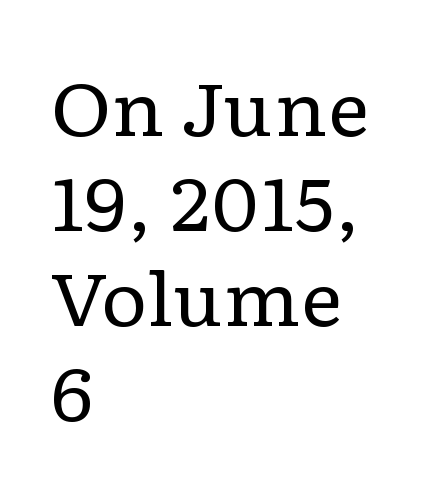
The string is rendered with underlining switched off. Layout note: lines flush left. The letterforms sit at book weight or below. In terms of leading, this rendering sits right in the middle. A typesetter would call this proportional, since set widths differ per character. Look at the bottom of the vertical strokes: they flare into serifs here.
